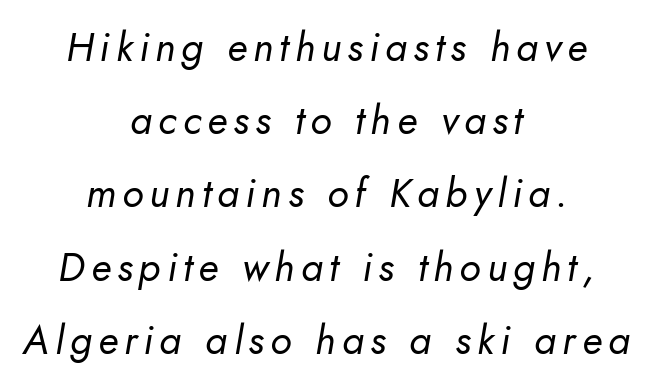
Q: Is the text bold? A: No.
Q: Is the text italic (slanted)? A: Yes, it leans right by about 10 degrees.
Q: Is the text underlined? A: No.
Q: How is the paragraph aligned? A: Centered.
Q: Width (condensed, normal, or wide)? A: Normal.
Q: Stroke contrast? A: Low.
Q: x-height? A: Small.
Q: Monospaced? A: No.
